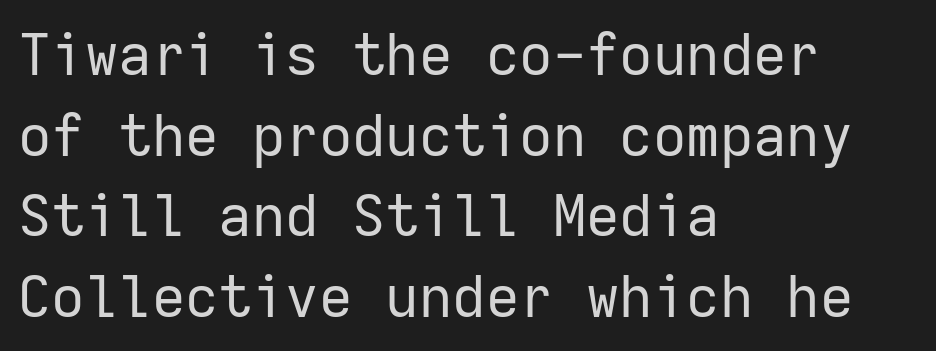
Q: Is the text bold? A: No.
Q: Is the text italic (slanted)? A: No, it is upright.
Q: Is the typeface a serif or a sans-serif typeface? A: Sans-serif.
Q: Is the text underlined? A: No.
Q: How is the paragraph aligned? A: Left-aligned.
Q: Is the spacing between letters normal or unusually wide? A: Normal.
Q: Is the spacing between lines tight, normal or loose? A: Normal.
Q: Width (condensed, normal, or wide)? A: Normal.
Q: Stroke contrast? A: Low.
Q: x-height? A: Medium.
Q: Monospaced? A: Yes.
